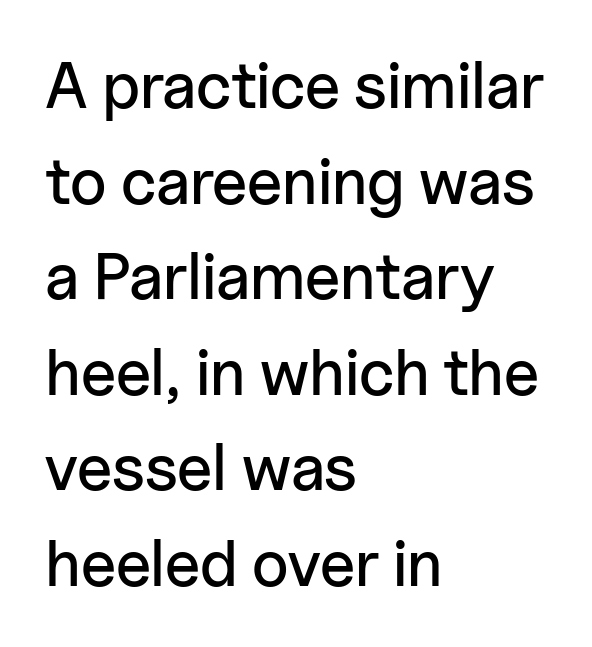
Font category for this specimen: sans-serif. Caption: standard tracking, unaltered. The rendering uses natural spacing where letterforms have individual widths. This block has exactly the height ordinary leading produces. The text block is weighted toward the left margin, trailing off unevenly rightward.
